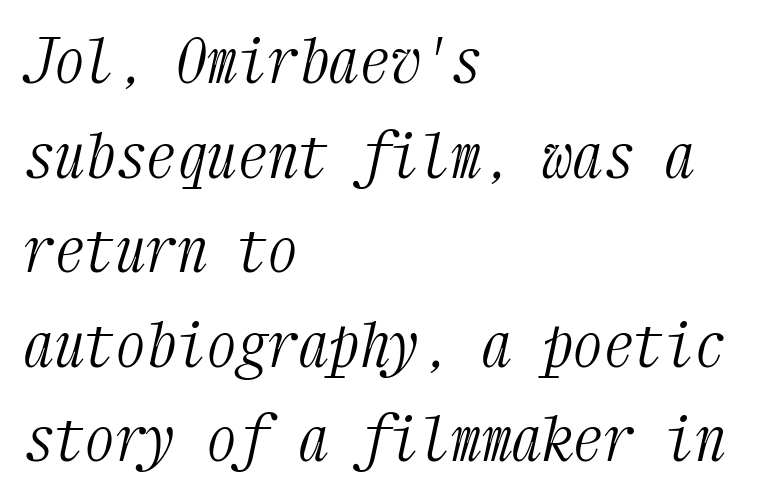
When letters slant like this, we call the style italic. Caption: face not bold, strokes unweighted. The paragraph shown leans on its left margin. The line texture is even and compact thanks to regular tracking. Regular leading. The designer went with a serif here, giving each stem small feet.
